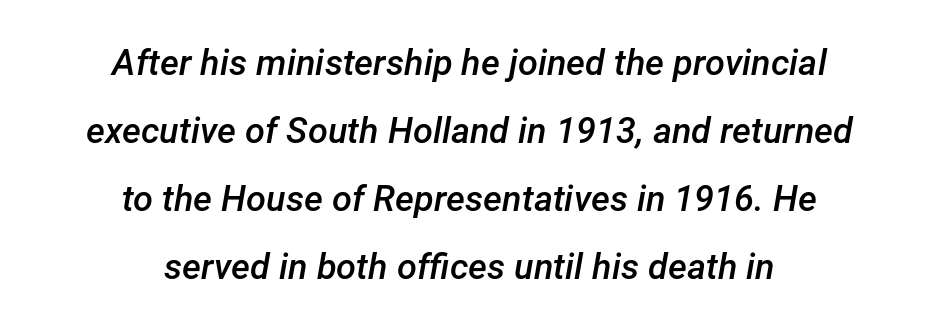
{"italic": "yes", "lean": "right", "slant_degrees": 12, "bold": "semi", "weight": "semibold", "width": "normal", "stroke_contrast": "low", "x_height": "medium", "monospaced": "no", "underline": "no", "align": "center", "line_spacing_ratio": 1.89, "letter_spacing": "normal", "letter_spacing_em": 0.0, "glyph_px": 36}
